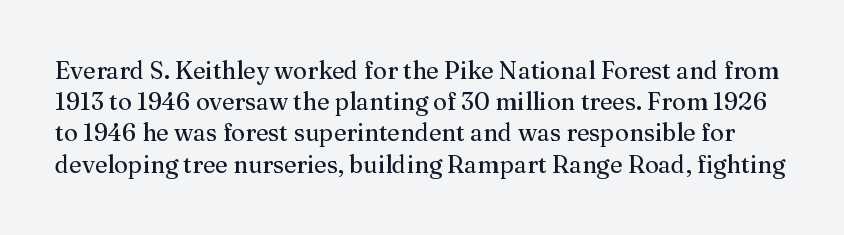
Q: Is the text italic (slanted)? A: No, it is upright.
Q: Is the text underlined? A: No.
Q: Is the spacing between letters normal or unusually wide? A: Normal.
Q: Is the spacing between lines tight, normal or loose? A: Normal.
